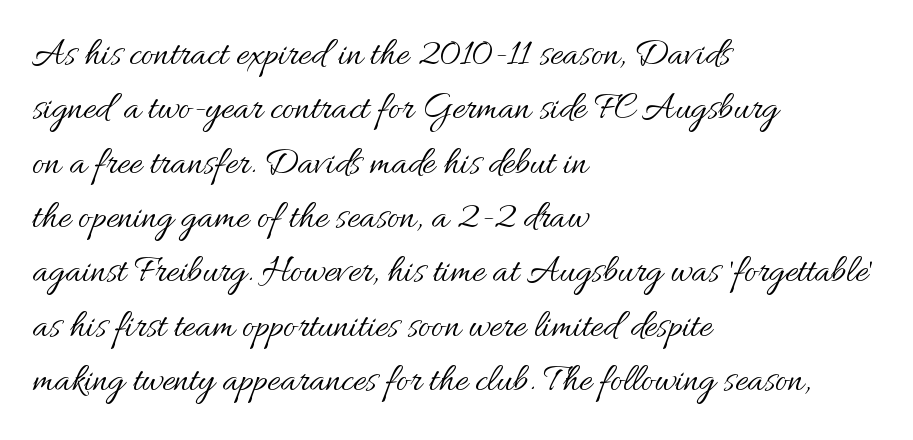
The image shows 38 px regular-weight type; set left-aligned, normal line spacing (1.43x), normal letter spacing, not underlined; medium stroke contrast and a small x-height.
